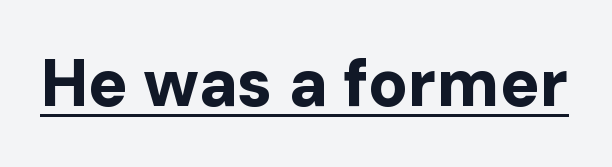
The image shows 66 px bold sans-serif type, upright; set normal letter spacing, underlined; low stroke contrast and a medium x-height.
